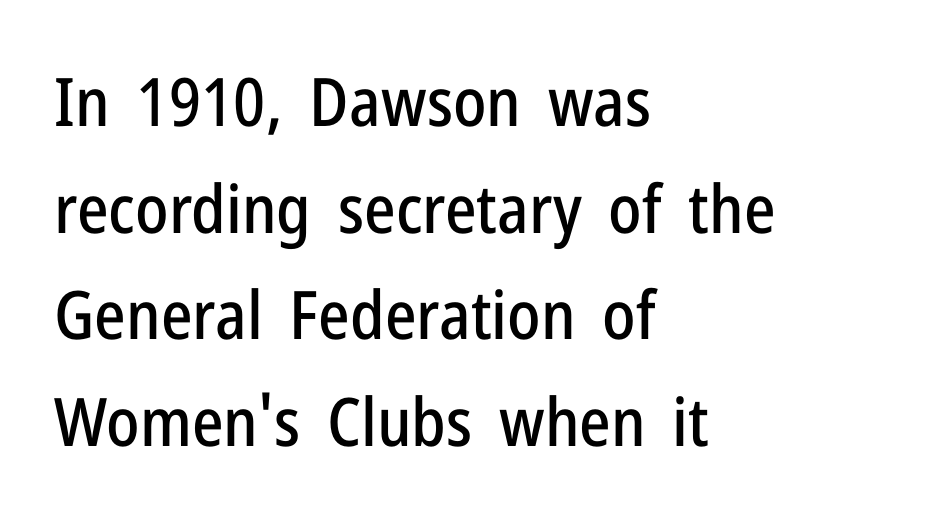
{"serif": "no", "italic": "no", "width": "condensed", "stroke_contrast": "low", "x_height": "medium", "monospaced": "no", "underline": "no", "align": "left", "line_spacing": "normal", "line_spacing_ratio": 1.59, "letter_spacing": "normal", "letter_spacing_em": 0.0, "glyph_px": 67}
